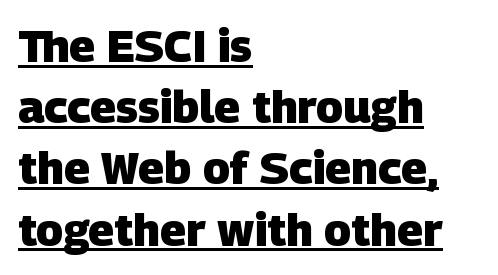
{"serif": "no", "bold": "yes", "weight": "heavy", "width": "normal", "stroke_contrast": "low", "x_height": "large", "monospaced": "no", "underline": "yes", "align": "left", "line_spacing": "normal", "line_spacing_ratio": 1.36, "letter_spacing": "normal", "letter_spacing_em": 0.0, "glyph_px": 45}
